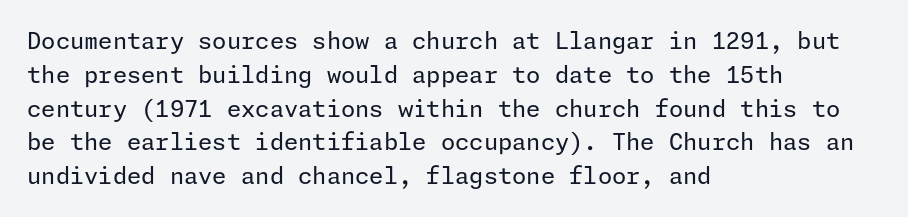
The image shows 23 px text type, upright; set left-aligned, normal line spacing (1.47x), normal letter spacing, not underlined.
